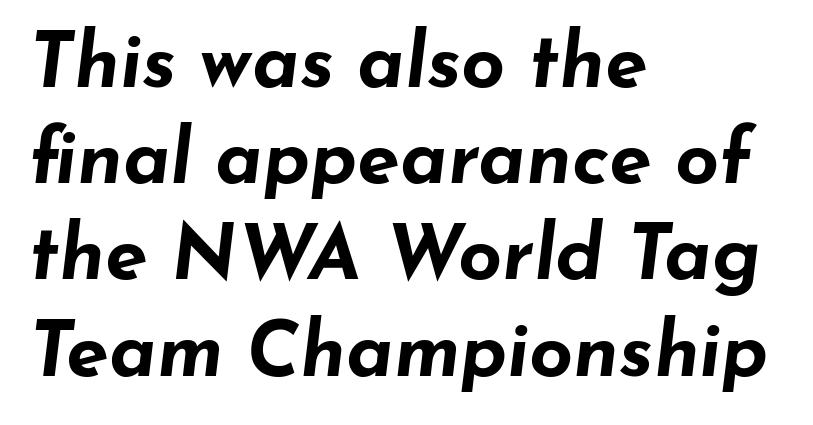
The image shows 77 px bold, wide type, italic (leaning right); set left-aligned, normal line spacing (1.25x), normal letter spacing, not underlined; low stroke contrast and a small x-height.
